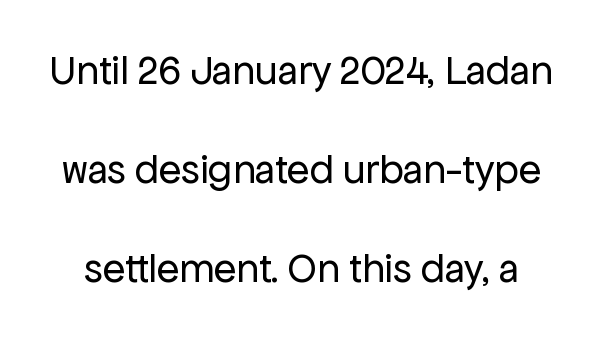
These lines are rendered in a variable-pitch font. Each letter's strokes conclude bluntly, with no projecting serifs. No italicization has been applied; the sample stays upright. The letterforms sit at book weight or below.
